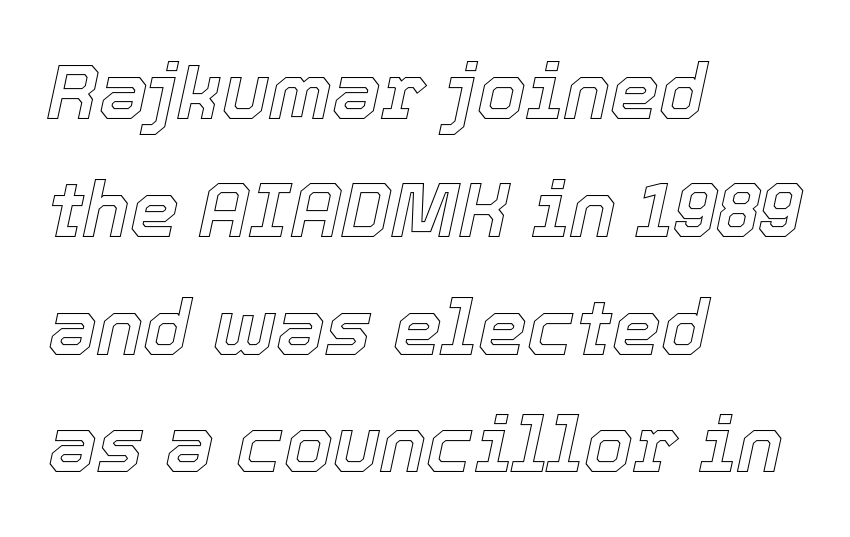
Q: Is the text italic (slanted)? A: Yes, it leans right by about 12 degrees.
Q: Is the text underlined? A: No.
Q: How is the paragraph aligned? A: Left-aligned.
Q: Is the spacing between letters normal or unusually wide? A: Normal.
Q: Is the spacing between lines tight, normal or loose? A: Normal.
Q: Width (condensed, normal, or wide)? A: Normal.
Q: x-height? A: Medium.
Q: Monospaced? A: No.
